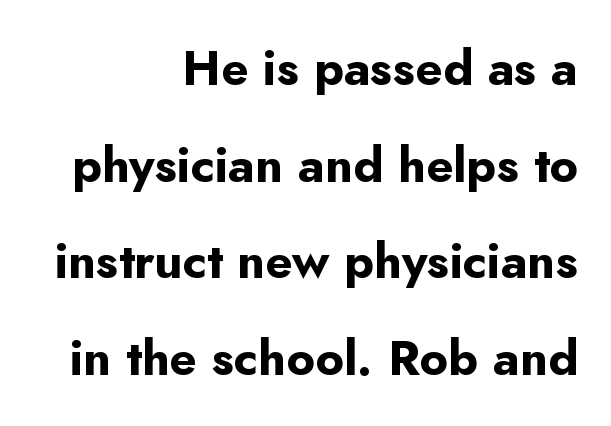
The image shows 49 px bold sans-serif type, upright; set right-aligned, loose line spacing (1.97x), normal letter spacing, not underlined; low stroke contrast and a small x-height.
